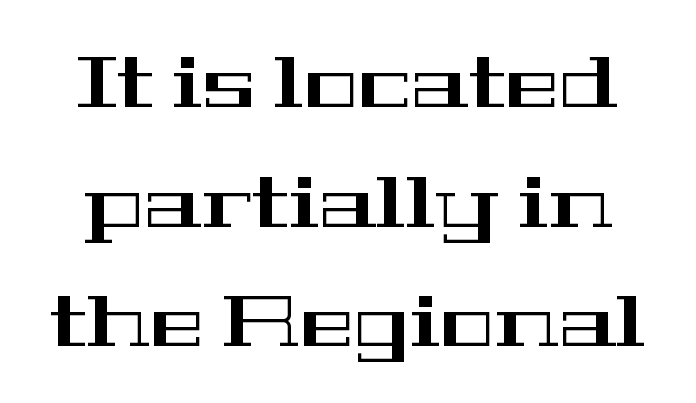
The face used here is rendered with its standard letterfit. Looks like regular typesetting: each glyph gets only the width it needs. Normally led — the rows are evenly, conventionally spaced. You can tell it's not italic because the verticals are truly vertical. No word sits above an underline.
